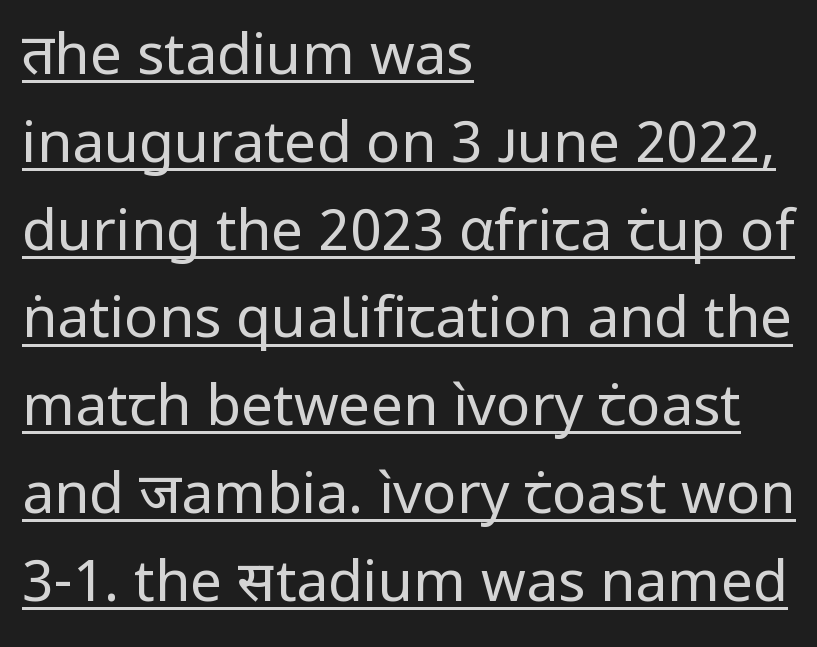
Q: Is the text bold? A: No.
Q: Is the text italic (slanted)? A: No, it is upright.
Q: Is the typeface a serif or a sans-serif typeface? A: Sans-serif.
Q: Is the text underlined? A: Yes.
Q: How is the paragraph aligned? A: Left-aligned.
Q: Is the spacing between letters normal or unusually wide? A: Normal.
Q: Is the spacing between lines tight, normal or loose? A: Normal.
Q: Width (condensed, normal, or wide)? A: Normal.
Q: Stroke contrast? A: Low.
Q: x-height? A: Medium.
Q: Monospaced? A: No.
